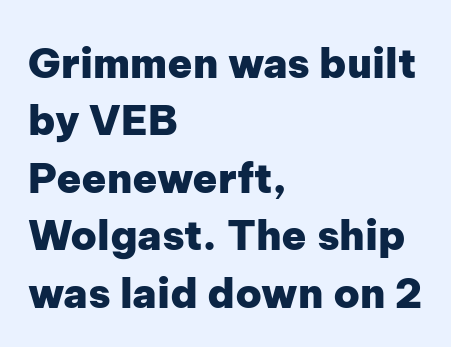
The image shows 41 px heavy sans-serif type, upright; set left-aligned, normal line spacing (1.4x), normal letter spacing, not underlined; low stroke contrast and a medium x-height.
